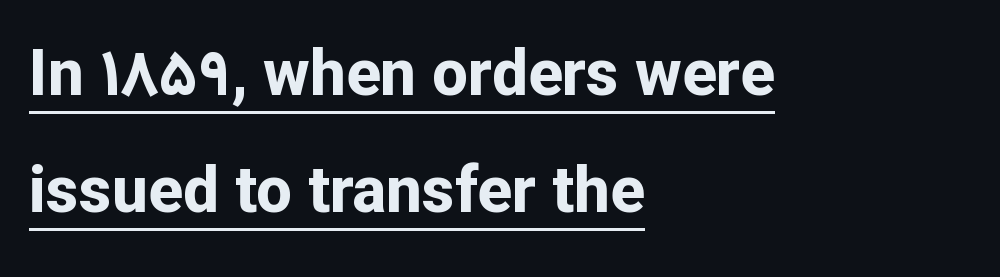
{"serif": "no", "italic": "no", "bold": "yes", "weight": "bold", "width": "normal", "stroke_contrast": "low", "x_height": "medium", "monospaced": "no", "underline": "yes", "align": "left", "line_spacing_ratio": 1.83, "letter_spacing": "normal", "letter_spacing_em": 0.0, "glyph_px": 64}
